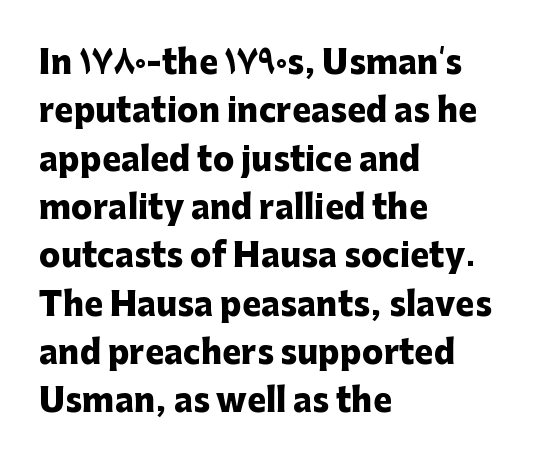
Q: Is the text bold? A: Yes.
Q: Is the text italic (slanted)? A: No, it is upright.
Q: Is the typeface a serif or a sans-serif typeface? A: Sans-serif.
Q: Is the text underlined? A: No.
Q: How is the paragraph aligned? A: Left-aligned.
Q: Is the spacing between letters normal or unusually wide? A: Normal.
Q: Is the spacing between lines tight, normal or loose? A: Normal.
Q: Width (condensed, normal, or wide)? A: Normal.
Q: Stroke contrast? A: Low.
Q: x-height? A: Medium.
Q: Monospaced? A: No.
